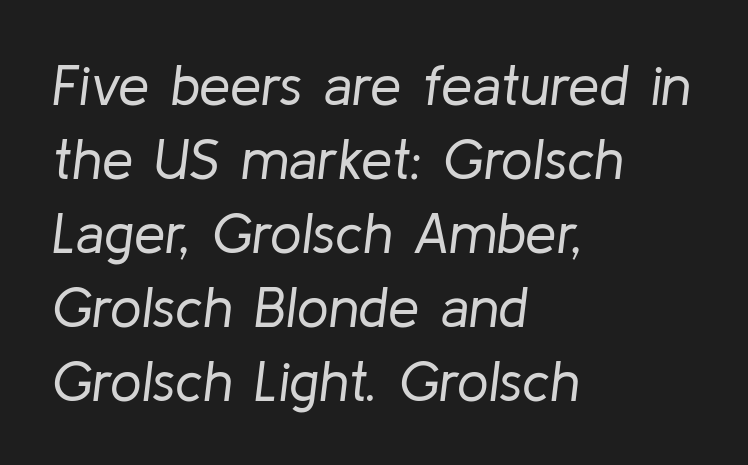
The typeface has the unassuming heft of standard copy or less. There is no visible air inserted between adjacent glyphs. The words here are not underlined. Rows of type keep a routine distance in the vertical direction. Notice how the stems are inclined rather than vertical — that's the hallmark of italics.
